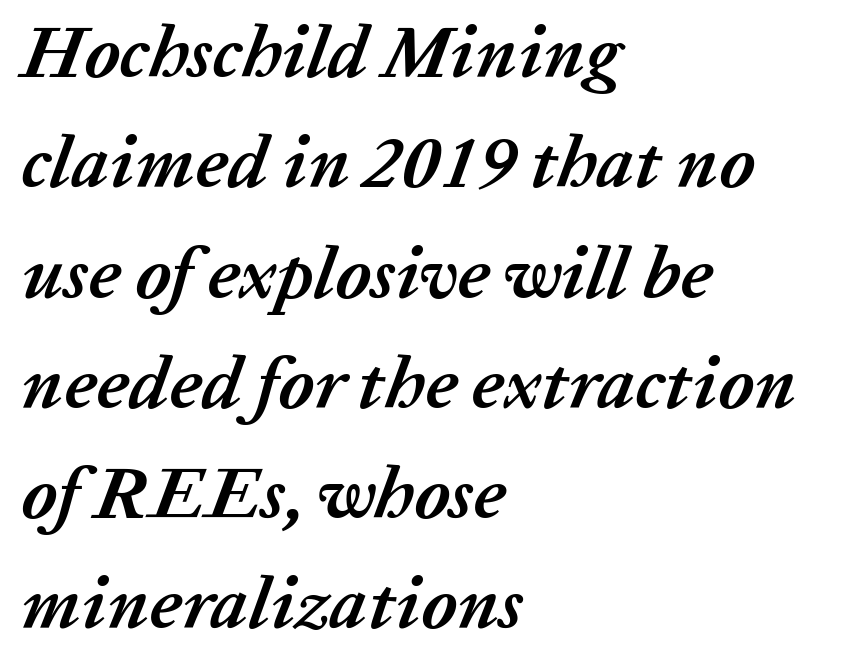
{"italic": "yes", "lean": "right", "slant_degrees": 20, "bold": "yes", "weight": "semibold", "width": "normal", "stroke_contrast": "low", "x_height": "medium", "monospaced": "no", "underline": "no", "align": "left", "line_spacing": "normal", "line_spacing_ratio": 1.49, "letter_spacing": "normal", "letter_spacing_em": 0.0, "glyph_px": 74}
